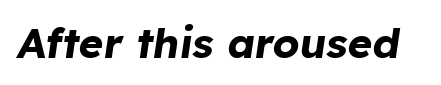
Q: Is the text bold? A: Yes.
Q: Is the text italic (slanted)? A: Yes, it leans right by about 8 degrees.
Q: Is the text underlined? A: No.
Q: Is the spacing between letters normal or unusually wide? A: Normal.
Q: Width (condensed, normal, or wide)? A: Normal.
Q: Stroke contrast? A: Low.
Q: x-height? A: Medium.
Q: Monospaced? A: No.
